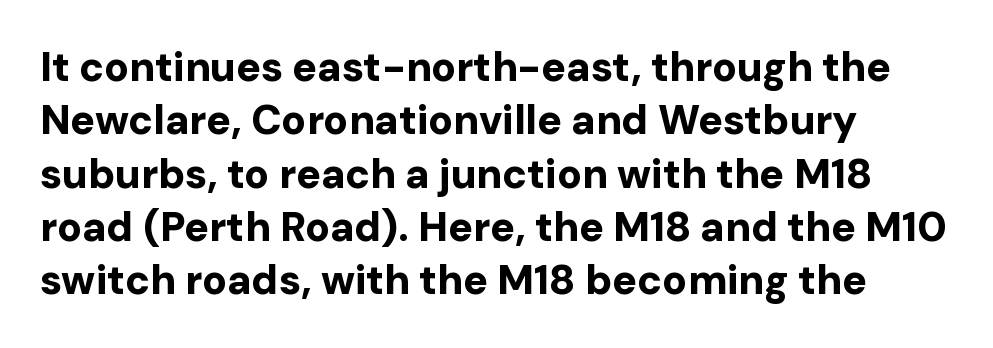
There is no visible air inserted between adjacent glyphs. Clear beneath every line of the passage. Font category for this specimen: sans-serif. This is roman type, the default non-slanted kind. Each glyph is drawn with heavy, bold strokes. Horizontal alignment here is leftward, the default for most running prose.
